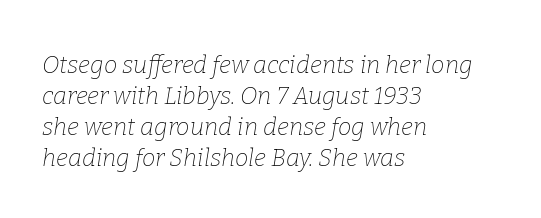
The image shows 24 px text type, italic (leaning right); set left-aligned, normal line spacing (1.29x), normal letter spacing, not underlined.
